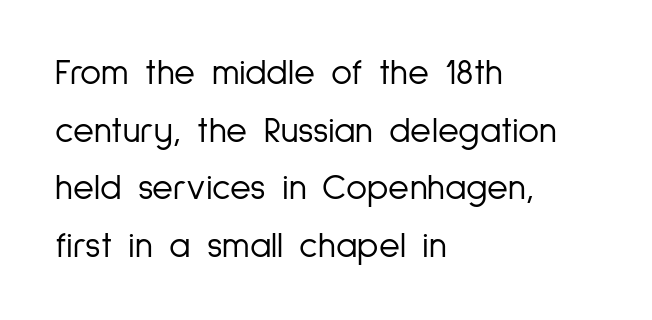
The image shows 36 px light, condensed sans-serif type, upright; set left-aligned, normal line spacing (1.6x), normal letter spacing, not underlined; low stroke contrast and a medium x-height.
